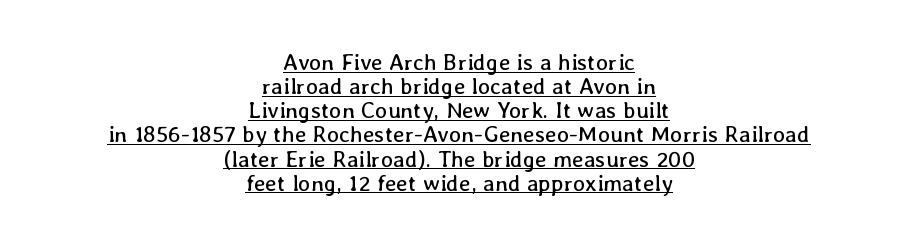
Q: Is the text bold? A: No.
Q: Is the text italic (slanted)? A: No, it is upright.
Q: Is the text underlined? A: Yes.
Q: How is the paragraph aligned? A: Centered.
Q: Is the spacing between letters normal or unusually wide? A: Normal.
Q: Is the spacing between lines tight, normal or loose? A: Tight.
